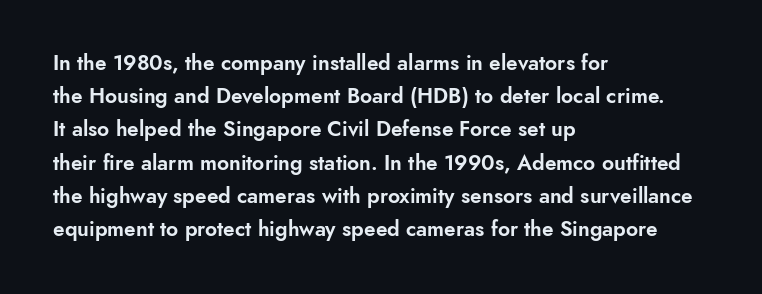
The tracking reads as untouched default to a designer's eye. Anything drawn beneath the words? Only blank space. Leading: standard. The lettering holds an erect, upright posture throughout.
